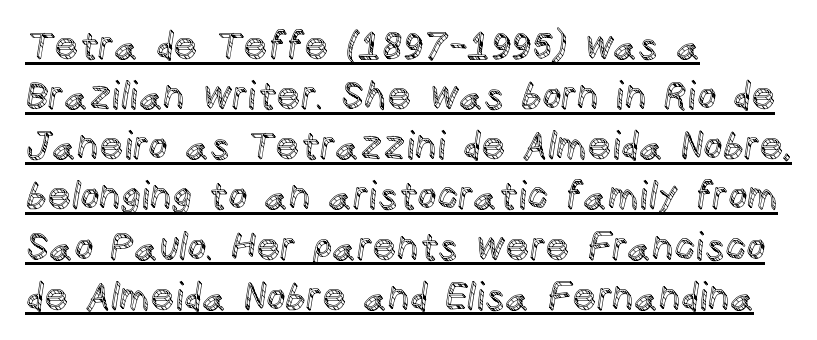
{"width": "normal", "x_height": "large", "monospaced": "no", "underline": "yes", "align": "left", "line_spacing": "normal", "line_spacing_ratio": 1.32, "letter_spacing": "normal", "letter_spacing_em": 0.0, "glyph_px": 38}
